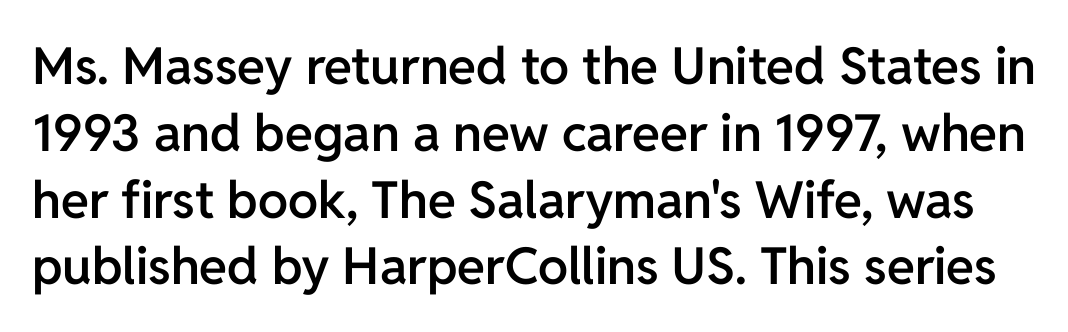
Tracking here is standard; glyphs follow each other at the usual distance. Does the leading feel generous? No, just average. The glyphs are unaccompanied by any horizontal stroke below them. The letters advance in unequal steps, a hallmark of proportional type. Is the type bold? Partly — it's a semibold, heavier than regular but not fully bold.
